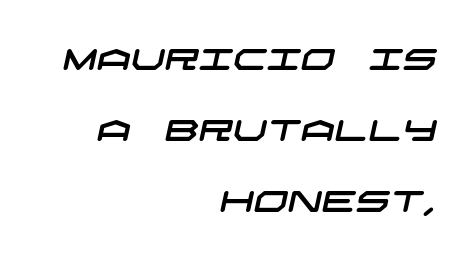
{"serif": "no", "width": "wide", "stroke_contrast": "low", "x_height": "large", "underline": "no", "align": "right", "line_spacing": "loose", "line_spacing_ratio": 2.37, "letter_spacing": "normal", "letter_spacing_em": 0.0, "glyph_px": 30}
